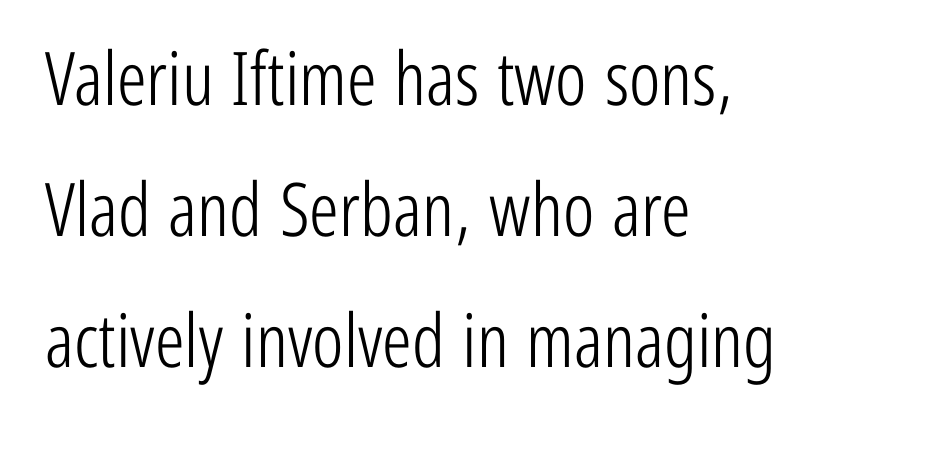
{"serif": "no", "italic": "no", "bold": "no", "weight": "light", "width": "condensed", "stroke_contrast": "low", "x_height": "medium", "monospaced": "no", "underline": "no", "align": "left", "line_spacing_ratio": 1.77, "letter_spacing": "normal", "letter_spacing_em": 0.0, "glyph_px": 74}
